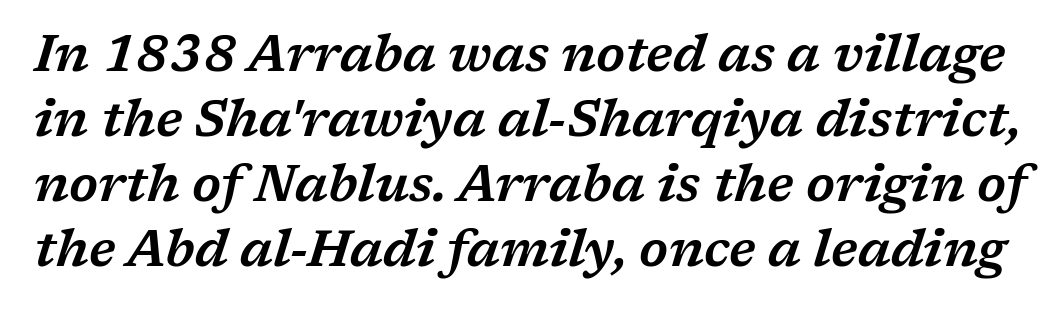
The image shows 50 px wide serif type, italic (leaning right); set normal line spacing (1.3x), normal letter spacing, not underlined; low stroke contrast and a medium x-height.
